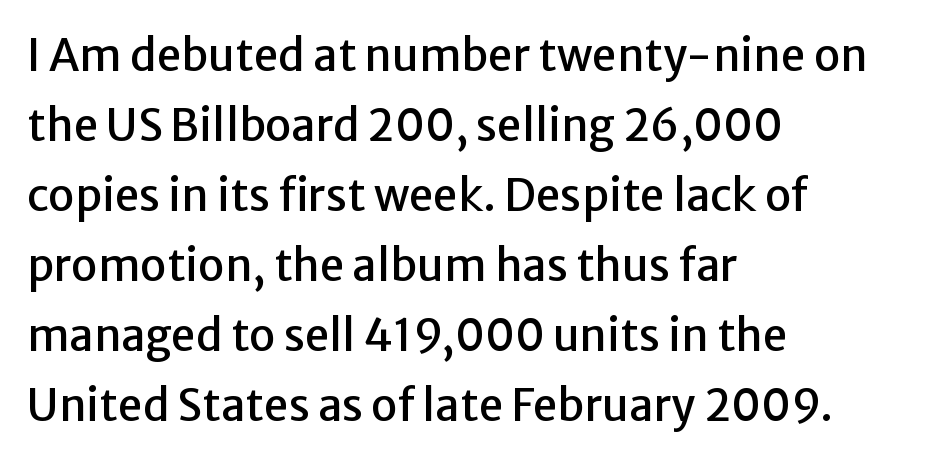
{"serif": "no", "italic": "no", "width": "normal", "stroke_contrast": "low", "x_height": "medium", "monospaced": "no", "underline": "no", "align": "left", "line_spacing": "normal", "line_spacing_ratio": 1.59, "letter_spacing": "normal", "letter_spacing_em": 0.0, "glyph_px": 44}
